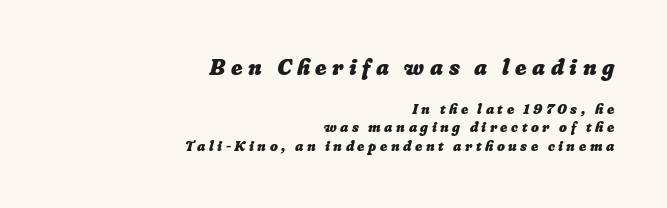
Which of the two is more prominent by size? The first, at the top. Heft: maximum for text — a bold. Compared with typical body copy, the letter spacing here is much looser. Horizontally, the lines are justified to the trailing edge only.
